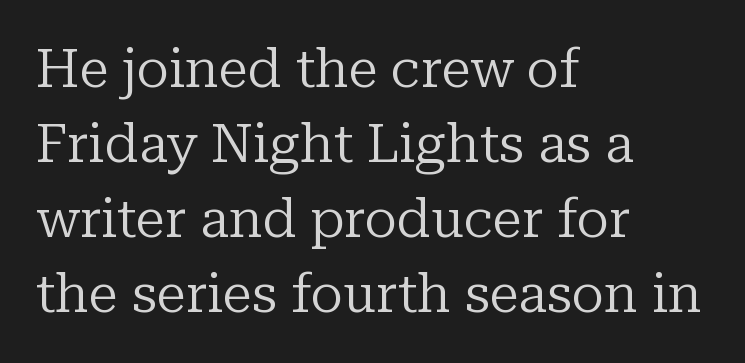
The image shows 54 px regular-weight serif type, upright; set left-aligned, normal line spacing (1.39x), normal letter spacing, not underlined; low stroke contrast and a medium x-height.
